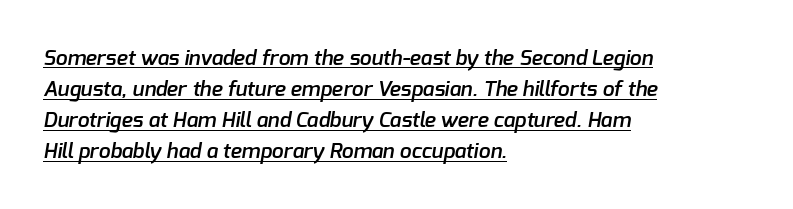
Line spacing here is normal. Moderately thickened strokes mark this as semibold type. Compared with a centered layout, this one pins lines to the left instead. The sample's only ornament is a line tracing under the words.
